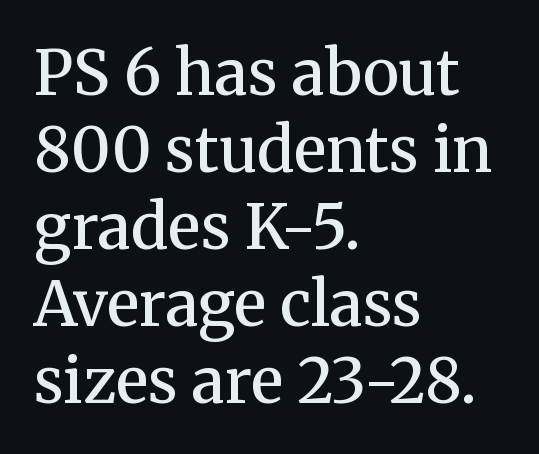
{"serif": "yes", "italic": "no", "bold": "semi", "weight": "semibold", "width": "normal", "stroke_contrast": "medium", "x_height": "medium", "monospaced": "no", "underline": "no", "align": "left", "line_spacing_ratio": 1.24, "letter_spacing": "normal", "letter_spacing_em": 0.0, "glyph_px": 62}
